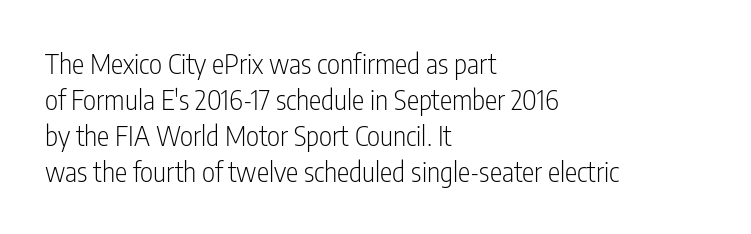
Q: Is the text bold? A: No.
Q: Is the text italic (slanted)? A: No, it is upright.
Q: Is the typeface a serif or a sans-serif typeface? A: Sans-serif.
Q: Is the text underlined? A: No.
Q: How is the paragraph aligned? A: Left-aligned.
Q: Is the spacing between letters normal or unusually wide? A: Normal.
Q: Is the spacing between lines tight, normal or loose? A: Normal.
Q: Width (condensed, normal, or wide)? A: Condensed.
Q: Stroke contrast? A: Low.
Q: x-height? A: Medium.
Q: Monospaced? A: No.
